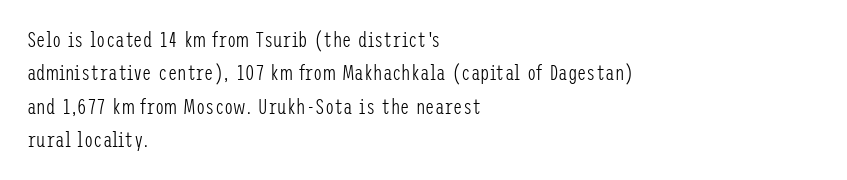
How would I describe the line gaps? Plain and ordinary. Weight: in the light-to-regular range. The type is set solid horizontally, with unmodified tracking. The lines are quadded left.
